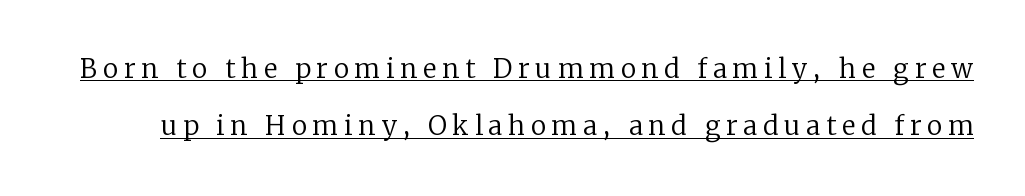
The image shows 26 px text type, upright; set loose line spacing (2.21x), unusually wide letter spacing (+0.23 em), underlined.
